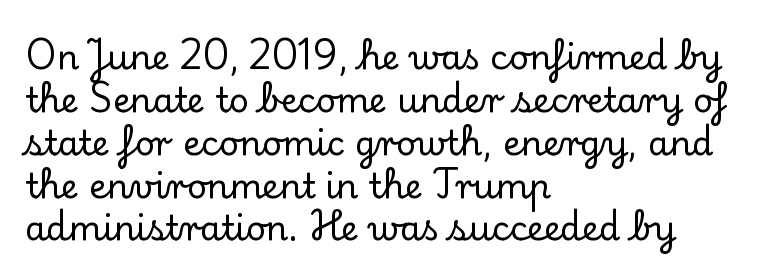
Q: Is the text italic (slanted)? A: No, it is upright.
Q: Is the typeface a serif or a sans-serif typeface? A: Serif.
Q: Is the text underlined? A: No.
Q: How is the paragraph aligned? A: Left-aligned.
Q: Is the spacing between letters normal or unusually wide? A: Normal.
Q: Is the spacing between lines tight, normal or loose? A: Normal.
Q: Width (condensed, normal, or wide)? A: Normal.
Q: Stroke contrast? A: Low.
Q: x-height? A: Small.
Q: Monospaced? A: No.
